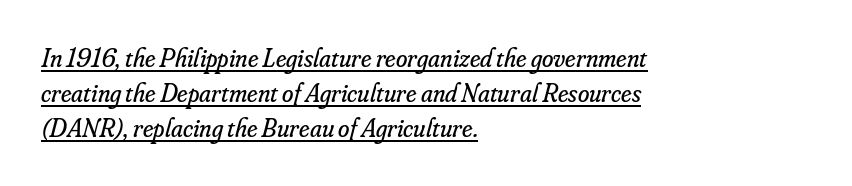
There's an unmistakable incline to the writing here. This is underlined copy, the kind a proofreader might mark for attention. The passage shown has conventional tracking throughout. The passage shown is not bold in any degree. A student would call this left alignment; a typographer would say flush left, rag right. Does the leading feel generous? No, just average.
